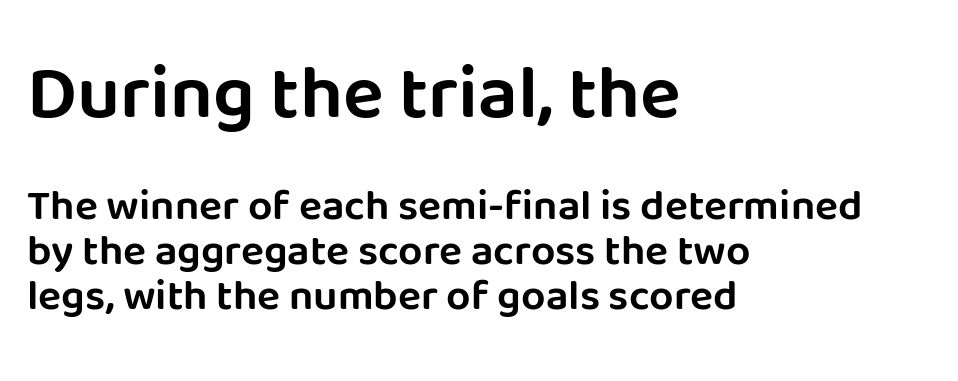
The image shows 76 px sans-serif type, upright; set left-aligned, tight line spacing (1.05x), normal letter spacing, not underlined; the first (top) block is 1.77x larger; low stroke contrast and a large x-height.
